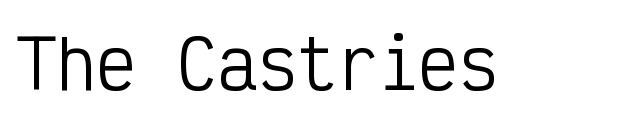
This rendering employs a face without finishing strokes, i.e., a sans-serif. The type sits square on the baseline with zero lean. Vertical stems look standard width or narrower in stroke. Here the designer chose a console-style face with uniform glyph widths.
